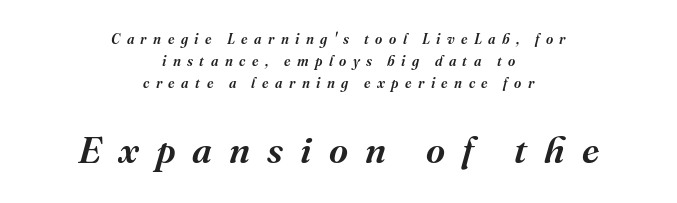
{"serif": "yes", "italic": "yes", "lean": "right", "slant_degrees": 16, "width": "normal", "stroke_contrast": "medium", "x_height": "medium", "monospaced": "no", "underline": "no", "align": "center", "line_spacing": "normal", "line_spacing_ratio": 1.57, "letter_spacing": "wide", "letter_spacing_em": 0.46, "larger_block": "second", "size_ratio": 2.64, "glyph_px": 37}
